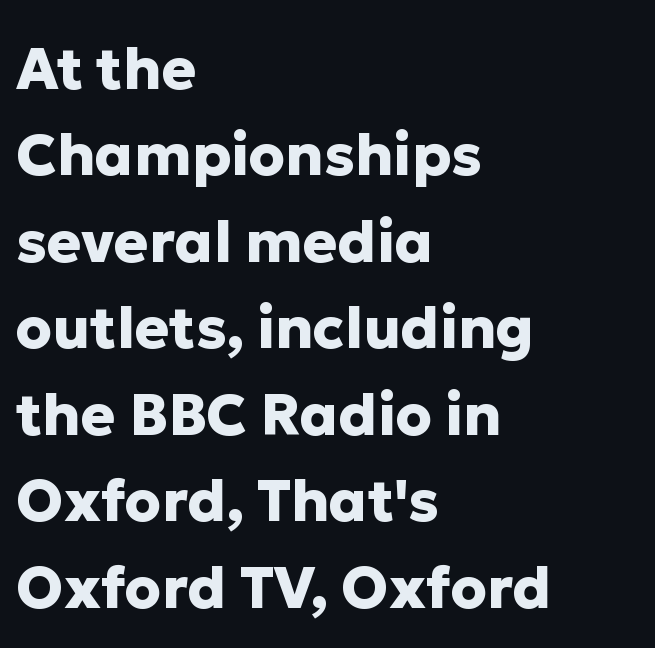
Q: Is the text bold? A: Yes.
Q: Is the text italic (slanted)? A: No, it is upright.
Q: Is the typeface a serif or a sans-serif typeface? A: Sans-serif.
Q: Is the text underlined? A: No.
Q: How is the paragraph aligned? A: Left-aligned.
Q: Is the spacing between letters normal or unusually wide? A: Normal.
Q: Is the spacing between lines tight, normal or loose? A: Normal.
Q: Width (condensed, normal, or wide)? A: Normal.
Q: Stroke contrast? A: Low.
Q: x-height? A: Medium.
Q: Monospaced? A: No.
